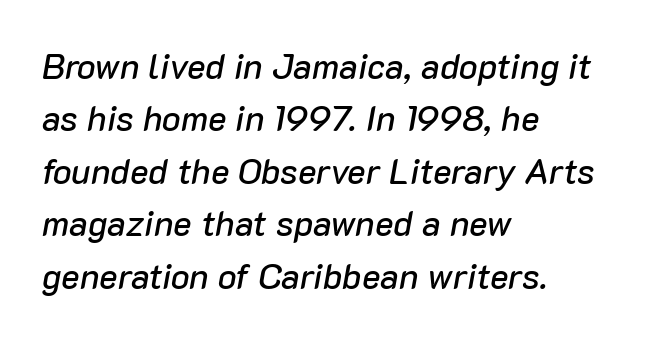
Q: Is the text italic (slanted)? A: Yes, it leans right by about 10 degrees.
Q: Is the text underlined? A: No.
Q: How is the paragraph aligned? A: Left-aligned.
Q: Is the spacing between letters normal or unusually wide? A: Normal.
Q: Is the spacing between lines tight, normal or loose? A: Normal.
Q: Width (condensed, normal, or wide)? A: Normal.
Q: Stroke contrast? A: Low.
Q: x-height? A: Medium.
Q: Monospaced? A: No.
